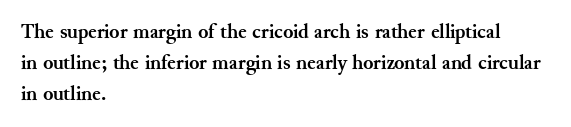
These lines keep a tight, regular rhythm from letter to letter. The typesetting leans heavy: a genuine bold. Line beginnings align vertically; line endings do not. If you drew a line through each stem, it would be perfectly vertical. Letters rest on an invisible, unmarked baseline.
